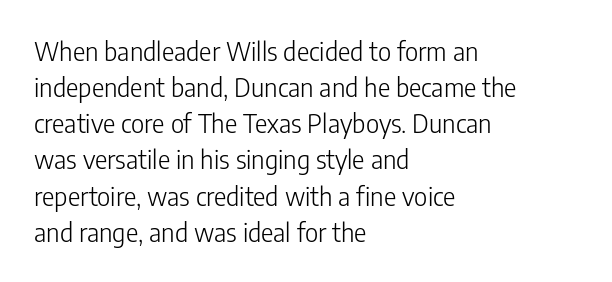
{"italic": "no", "bold": "no", "underline": "no", "align": "left", "line_spacing": "normal", "line_spacing_ratio": 1.39, "letter_spacing": "normal", "letter_spacing_em": 0.0, "glyph_px": 26}
